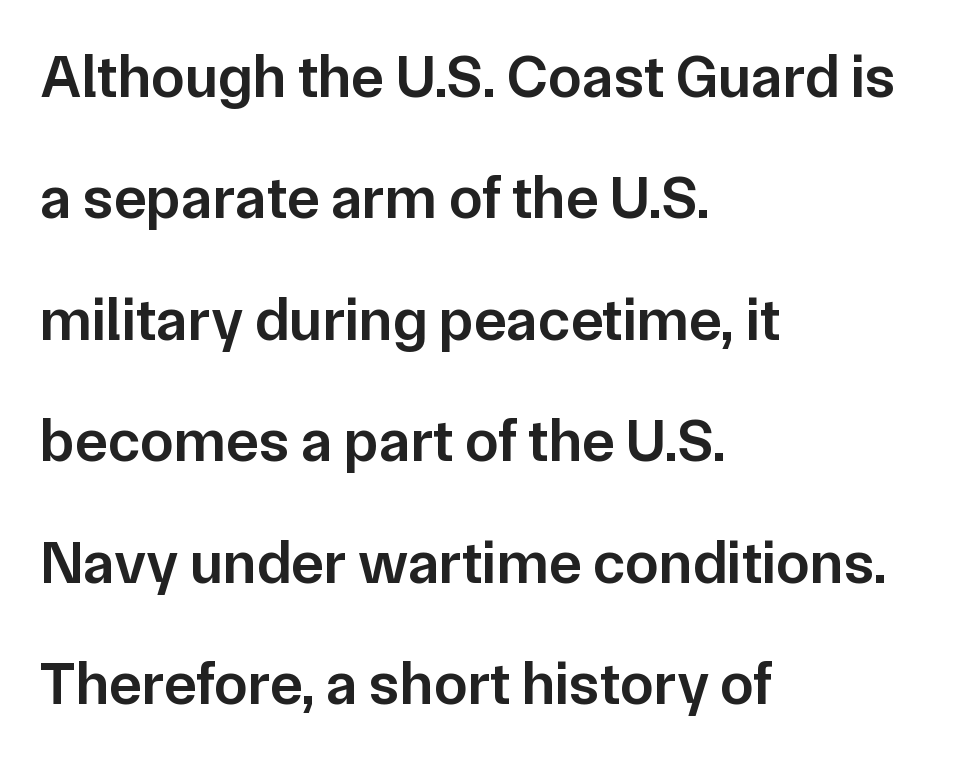
Q: Is the text bold? A: Semi-bold.
Q: Is the text italic (slanted)? A: No, it is upright.
Q: Is the typeface a serif or a sans-serif typeface? A: Sans-serif.
Q: Is the text underlined? A: No.
Q: How is the paragraph aligned? A: Left-aligned.
Q: Is the spacing between letters normal or unusually wide? A: Normal.
Q: Is the spacing between lines tight, normal or loose? A: Loose.
Q: Width (condensed, normal, or wide)? A: Normal.
Q: Stroke contrast? A: Low.
Q: x-height? A: Medium.
Q: Monospaced? A: No.
